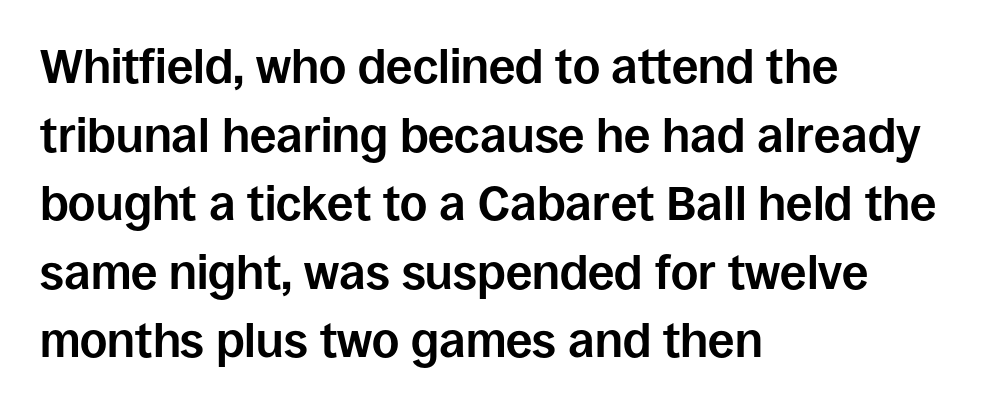
Q: Is the text bold? A: Yes.
Q: Is the text italic (slanted)? A: No, it is upright.
Q: Is the typeface a serif or a sans-serif typeface? A: Sans-serif.
Q: Is the text underlined? A: No.
Q: How is the paragraph aligned? A: Left-aligned.
Q: Is the spacing between letters normal or unusually wide? A: Normal.
Q: Is the spacing between lines tight, normal or loose? A: Normal.
Q: Width (condensed, normal, or wide)? A: Normal.
Q: Stroke contrast? A: Low.
Q: x-height? A: Large.
Q: Monospaced? A: No.
